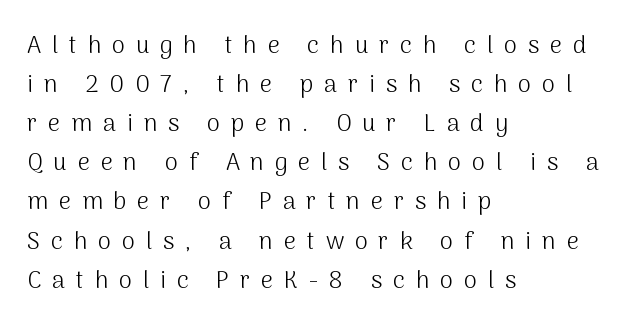
{"italic": "no", "bold": "no", "underline": "no", "align": "left", "line_spacing": "normal", "line_spacing_ratio": 1.63, "letter_spacing": "wide", "letter_spacing_em": 0.45, "glyph_px": 24}
